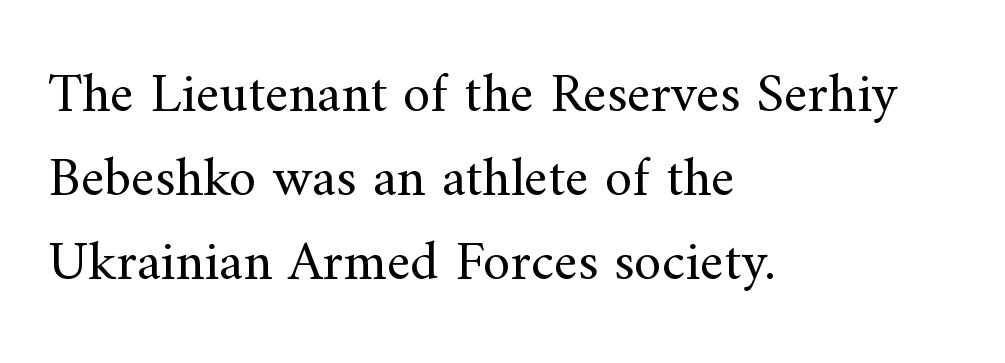
{"serif": "yes", "italic": "no", "bold": "no", "weight": "regular", "width": "normal", "stroke_contrast": "medium", "x_height": "small", "monospaced": "no", "underline": "no", "align": "left", "line_spacing": "normal", "line_spacing_ratio": 1.5, "letter_spacing": "normal", "letter_spacing_em": 0.0, "glyph_px": 56}
